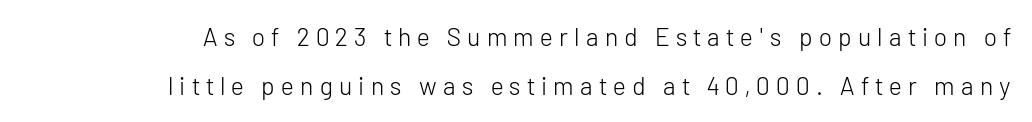
The image shows 25 px text type, upright; set loose line spacing (1.98x), unusually wide letter spacing (+0.25 em), not underlined.
